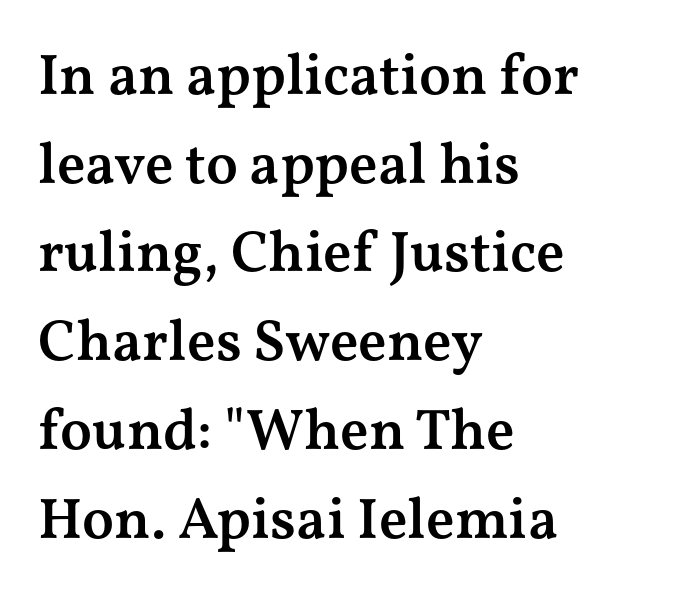
Is the letter spacing exaggerated? No — it looks like the ordinary default. Firm but not heavy-handed strokes: this text is semibold. The vertical gap from one line to the next is medium. Unmarked baselines from the first word to the last. Is this a fixed-width face? No — the glyphs have proportional, varying widths.
